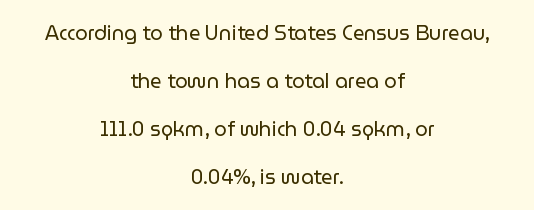
Caption: multi-line text, centered on the measure. The line texture is even and compact thanks to regular tracking. Characters remain perfectly vertical along every line. Reading down the column, the eye jumps a long way to each next line.
